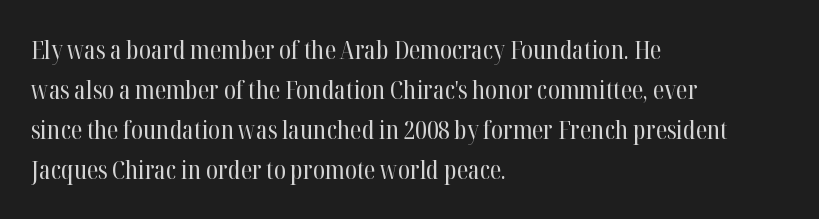
Descender tails drop into unmarked territory. Stroke mass is kept to a normal reading level or below. Default kerning and tracking; the words read as compact shapes. Teacher's note: observe the even left margin — that is flush-left alignment.
